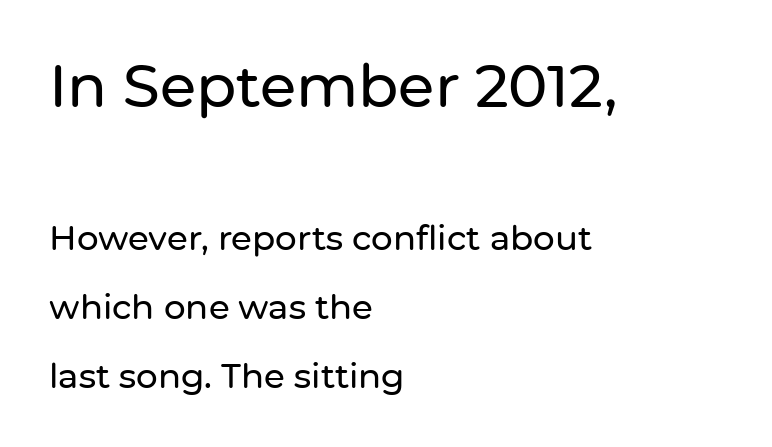
The image shows 59 px sans-serif type, upright; set left-aligned, loose line spacing (2.04x), normal letter spacing, not underlined; the first (top) block is 1.74x larger; low stroke contrast and a medium x-height.
